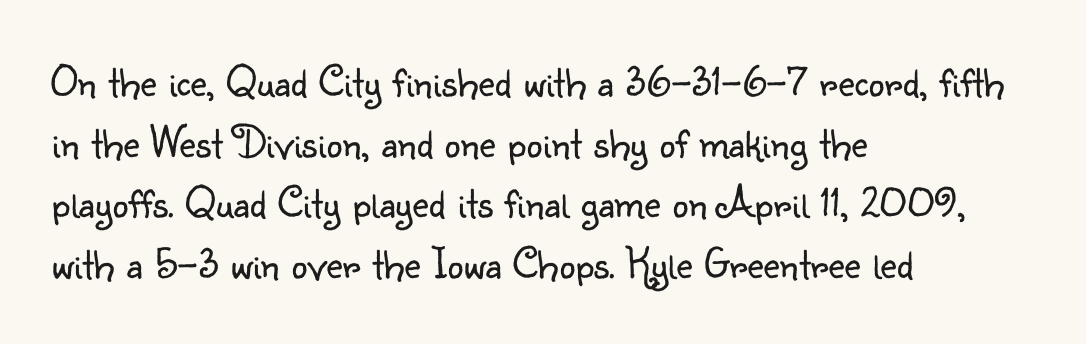
The image shows 45 px light sans-serif type, upright; set left-aligned, normal line spacing (1.35x), normal letter spacing, not underlined; low stroke contrast and a small x-height.
